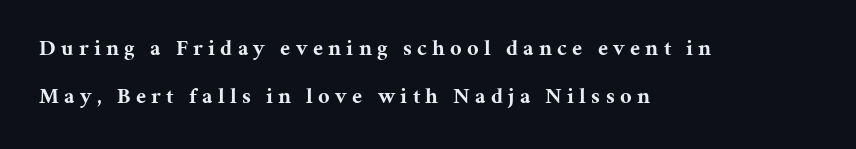
Q: Is the text bold? A: Yes.
Q: Is the text italic (slanted)? A: No, it is upright.
Q: Is the text underlined? A: No.
Q: How is the paragraph aligned? A: Left-aligned.
Q: Is the spacing between letters normal or unusually wide? A: Unusually wide.
Q: Is the spacing between lines tight, normal or loose? A: Loose.
